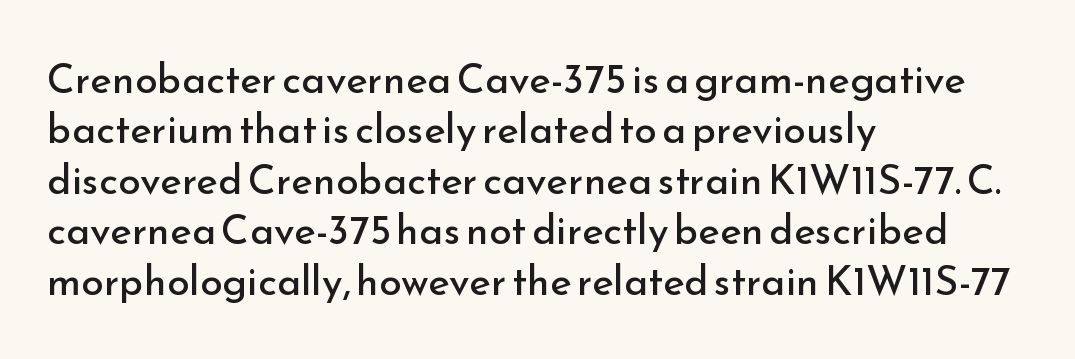
Q: Is the text bold? A: No.
Q: Is the text italic (slanted)? A: No, it is upright.
Q: Is the typeface a serif or a sans-serif typeface? A: Sans-serif.
Q: Is the text underlined? A: No.
Q: How is the paragraph aligned? A: Left-aligned.
Q: Is the spacing between letters normal or unusually wide? A: Normal.
Q: Width (condensed, normal, or wide)? A: Normal.
Q: Stroke contrast? A: Low.
Q: x-height? A: Small.
Q: Monospaced? A: No.
